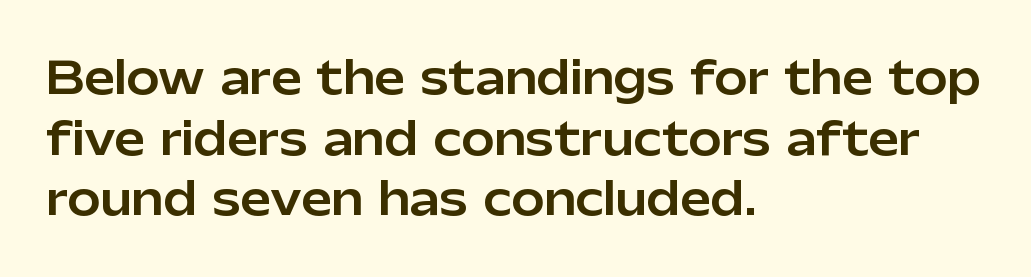
Leading matches the norm, producing a regular column. Every character sits straight up, as roman type does. The characters display no serif detailing; their extremities are plain. Underlining? Definitely not there.
